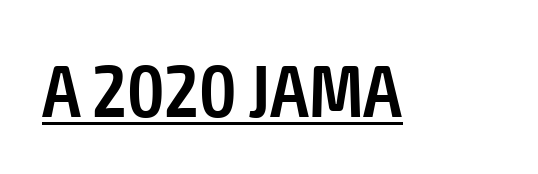
{"serif": "no", "italic": "no", "bold": "semi", "weight": "semibold", "width": "condensed", "stroke_contrast": "low", "x_height": "medium", "monospaced": "no", "underline": "yes", "letter_spacing": "normal", "letter_spacing_em": 0.0, "glyph_px": 74}
